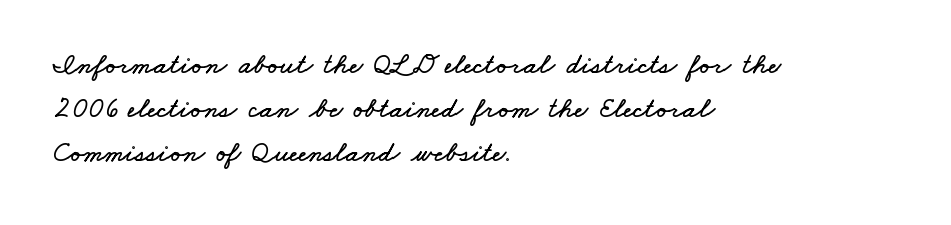
{"width": "wide", "stroke_contrast": "low", "x_height": "small", "monospaced": "no", "underline": "no", "align": "left", "line_spacing": "normal", "line_spacing_ratio": 1.52, "letter_spacing": "normal", "letter_spacing_em": 0.0, "glyph_px": 29}
